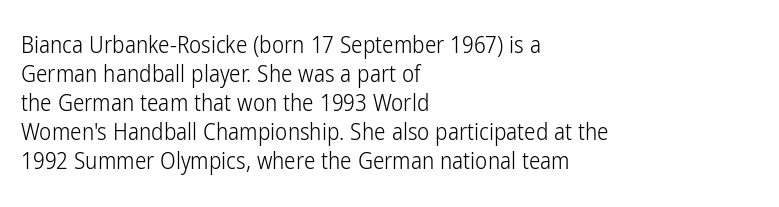
{"italic": "no", "bold": "no", "underline": "no", "align": "left", "line_spacing": "normal", "line_spacing_ratio": 1.26, "letter_spacing": "normal", "letter_spacing_em": 0.0, "glyph_px": 23}
